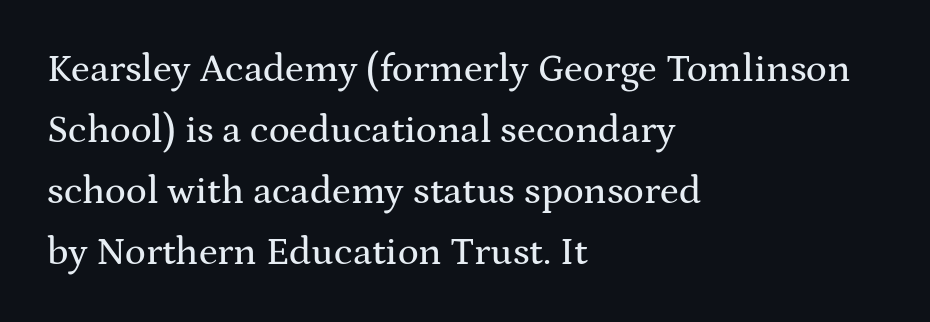
{"serif": "yes", "italic": "no", "width": "wide", "stroke_contrast": "medium", "x_height": "medium", "monospaced": "no", "underline": "no", "align": "left", "line_spacing": "normal", "line_spacing_ratio": 1.56, "letter_spacing": "normal", "letter_spacing_em": 0.0, "glyph_px": 39}
